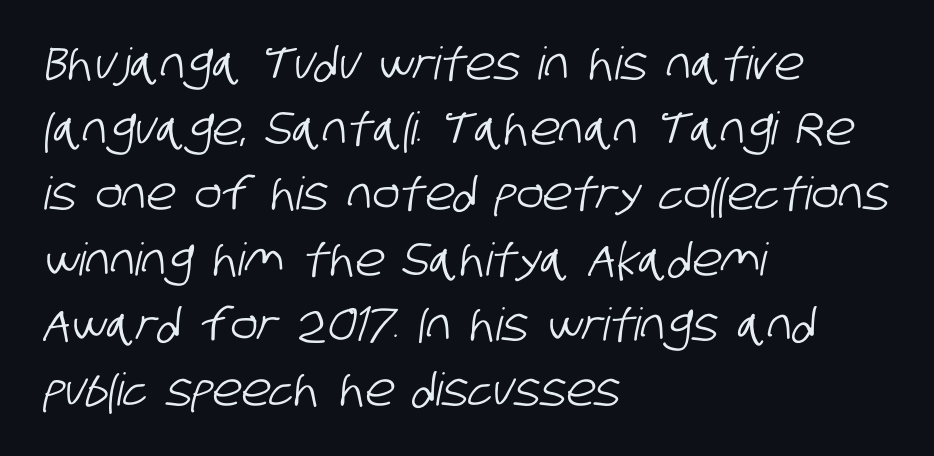
Q: Is the typeface a serif or a sans-serif typeface? A: Sans-serif.
Q: Is the text underlined? A: No.
Q: How is the paragraph aligned? A: Left-aligned.
Q: Is the spacing between letters normal or unusually wide? A: Normal.
Q: Is the spacing between lines tight, normal or loose? A: Normal.
Q: Width (condensed, normal, or wide)? A: Condensed.
Q: Stroke contrast? A: Low.
Q: x-height? A: Large.
Q: Monospaced? A: No.
